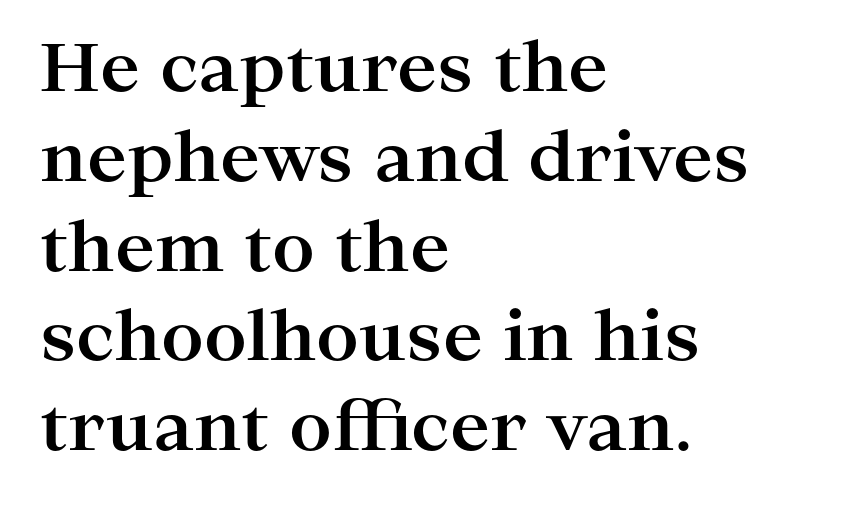
The image shows 67 px bold, wide serif type, upright; set left-aligned, normal line spacing (1.34x), normal letter spacing, not underlined; high stroke contrast and a medium x-height.
